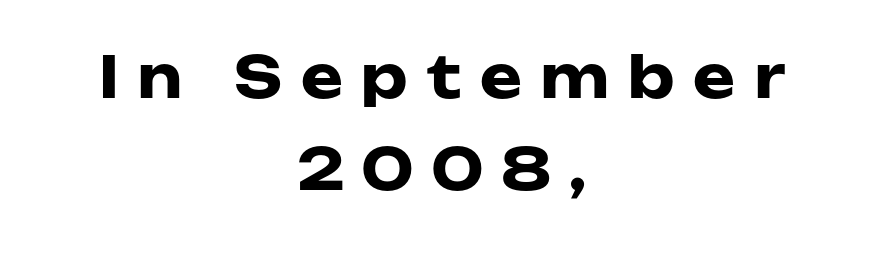
The image shows 57 px heavy, wide sans-serif type, upright; set centered, normal line spacing (1.61x), unusually wide letter spacing (+0.33 em), not underlined; low stroke contrast and a medium x-height.
